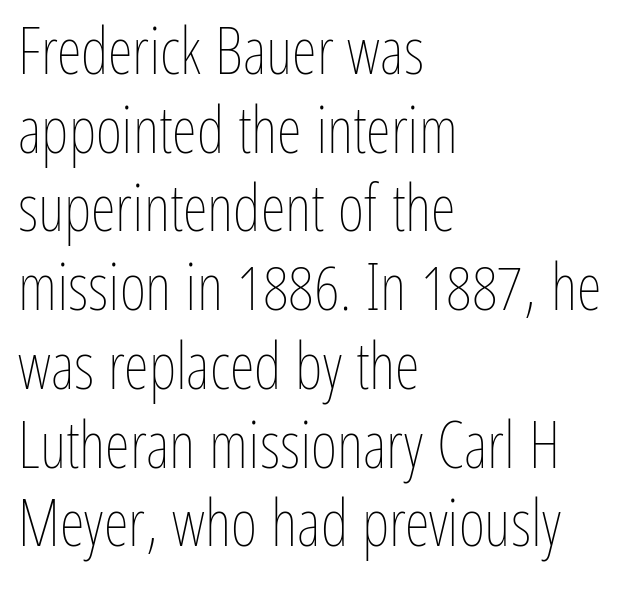
The rag falls on the right side of this text block. Upright lettering throughout. The passage shown is typed in a proportional face where columns would drift. These lines keep a tight, regular rhythm from letter to letter.
